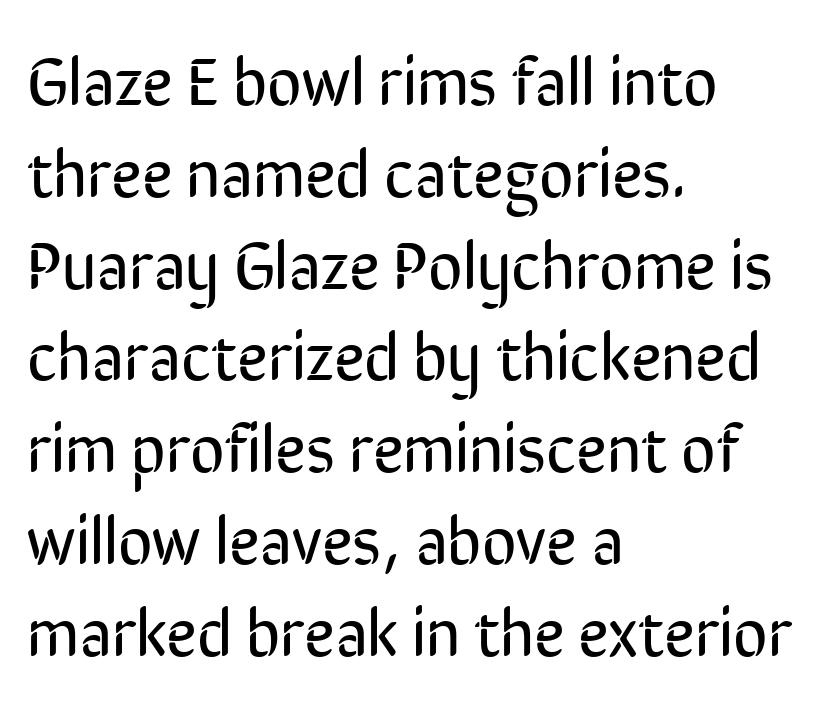
Line starts are locked; line ends wander. This is roman type, the default non-slanted kind. Varying glyph widths throughout — classic text-font behaviour. This sample uses plain, unmodified letter spacing.
